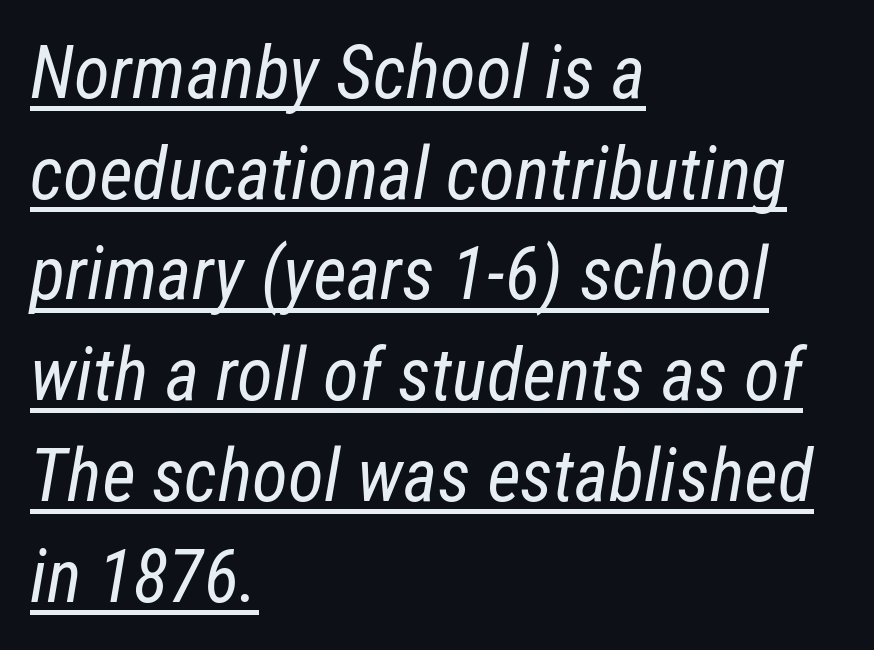
The image shows 73 px regular-weight, condensed type, italic (leaning right); set left-aligned, normal line spacing (1.38x), normal letter spacing, underlined; low stroke contrast and a medium x-height.
